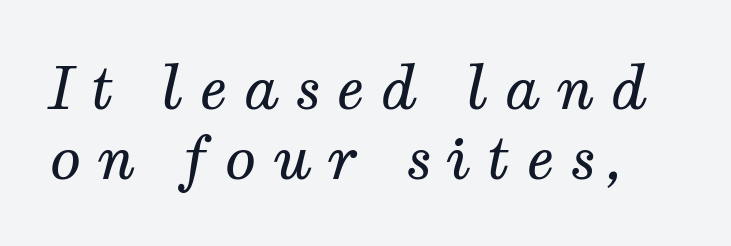
{"serif": "yes", "italic": "yes", "lean": "right", "slant_degrees": 12, "bold": "no", "weight": "regular", "width": "normal", "stroke_contrast": "medium", "x_height": "medium", "monospaced": "no", "underline": "no", "line_spacing_ratio": 1.21, "letter_spacing": "wide", "letter_spacing_em": 0.27, "glyph_px": 58}
